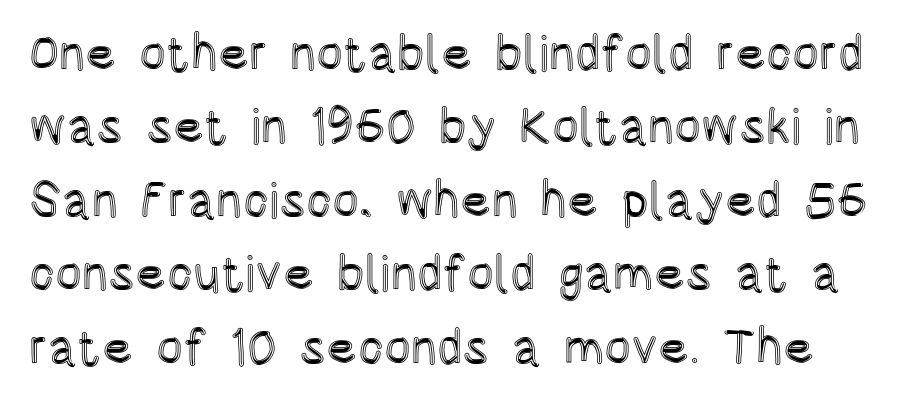
{"italic": "no", "width": "condensed", "x_height": "large", "monospaced": "no", "underline": "no", "line_spacing": "normal", "line_spacing_ratio": 1.47, "letter_spacing": "normal", "letter_spacing_em": 0.0, "glyph_px": 50}
